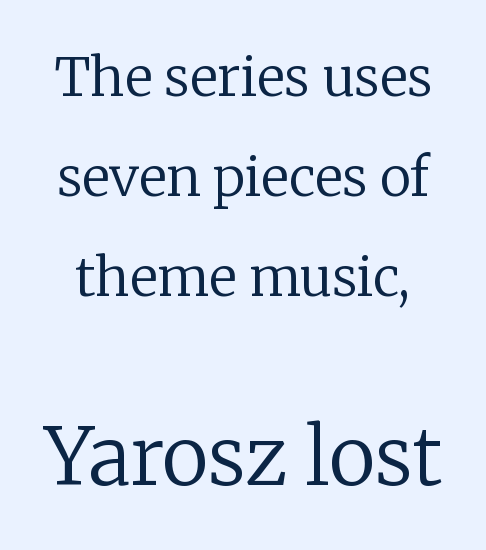
{"serif": "yes", "italic": "no", "bold": "no", "weight": "regular", "width": "normal", "stroke_contrast": "low", "x_height": "medium", "monospaced": "no", "underline": "no", "line_spacing_ratio": 1.89, "letter_spacing": "normal", "letter_spacing_em": 0.0, "larger_block": "second", "size_ratio": 1.49, "glyph_px": 79}
